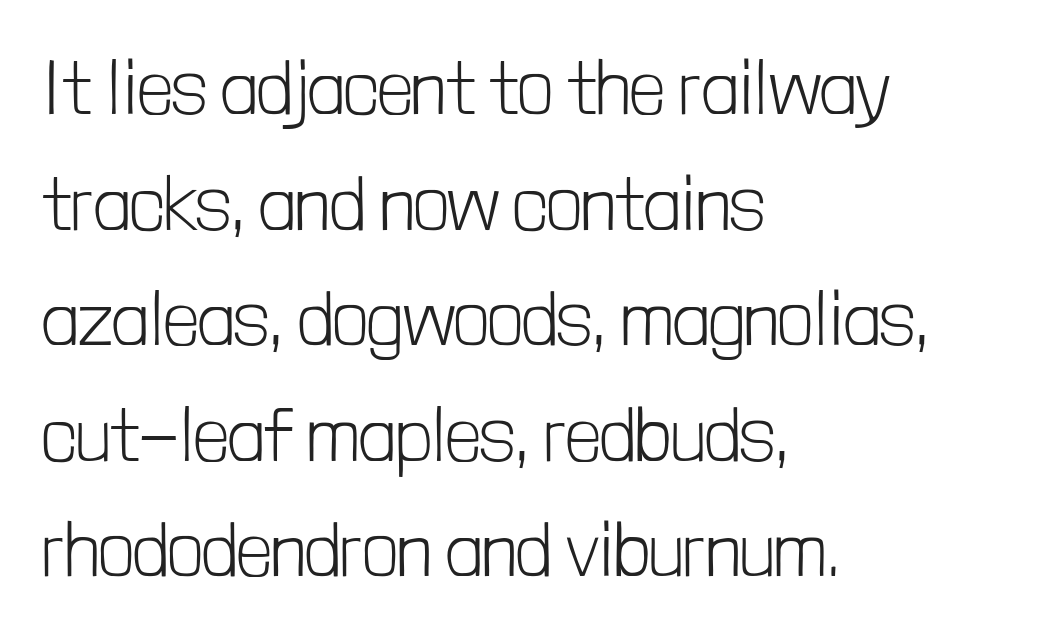
Q: Is the text bold? A: No.
Q: Is the text italic (slanted)? A: No, it is upright.
Q: Is the typeface a serif or a sans-serif typeface? A: Sans-serif.
Q: Is the text underlined? A: No.
Q: How is the paragraph aligned? A: Left-aligned.
Q: Is the spacing between letters normal or unusually wide? A: Normal.
Q: Is the spacing between lines tight, normal or loose? A: Normal.
Q: Width (condensed, normal, or wide)? A: Condensed.
Q: Stroke contrast? A: Low.
Q: x-height? A: Medium.
Q: Monospaced? A: No.
